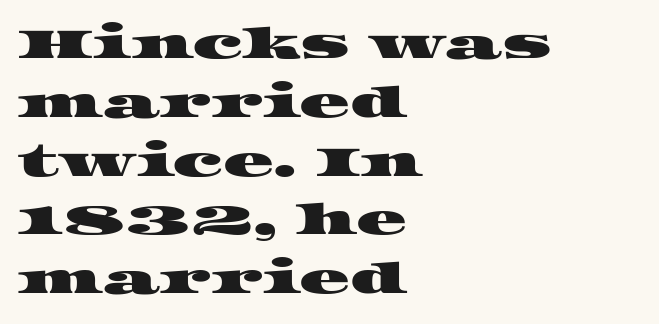
Q: Is the typeface a serif or a sans-serif typeface? A: Serif.
Q: Is the text underlined? A: No.
Q: How is the paragraph aligned? A: Left-aligned.
Q: Is the spacing between letters normal or unusually wide? A: Normal.
Q: Is the spacing between lines tight, normal or loose? A: Normal.
Q: Width (condensed, normal, or wide)? A: Wide.
Q: Stroke contrast? A: High.
Q: x-height? A: Large.
Q: Monospaced? A: No.
